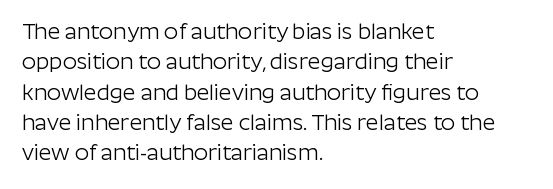
Q: Is the text bold? A: No.
Q: Is the text italic (slanted)? A: No, it is upright.
Q: Is the text underlined? A: No.
Q: How is the paragraph aligned? A: Left-aligned.
Q: Is the spacing between letters normal or unusually wide? A: Normal.
Q: Is the spacing between lines tight, normal or loose? A: Normal.
